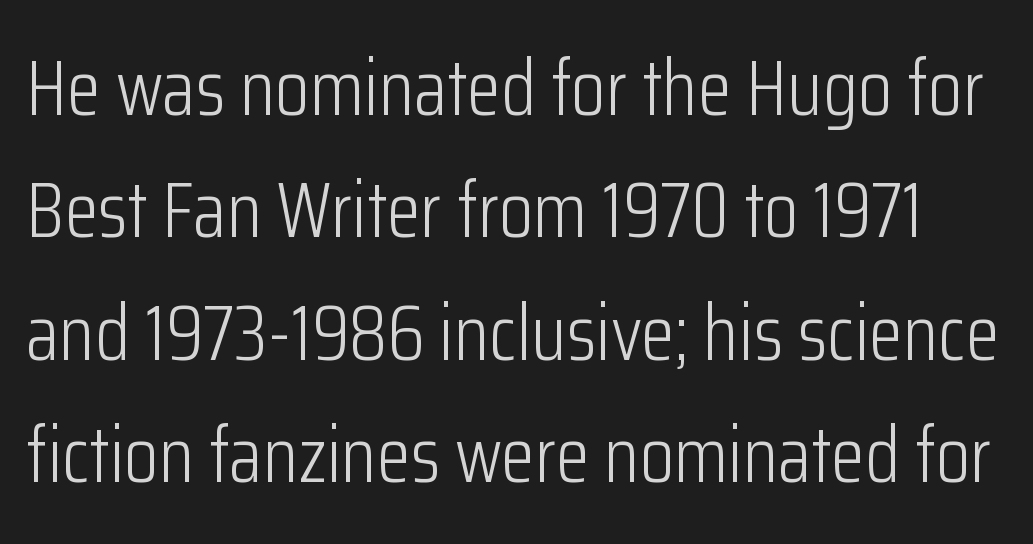
Q: Is the text bold? A: No.
Q: Is the text italic (slanted)? A: No, it is upright.
Q: Is the typeface a serif or a sans-serif typeface? A: Sans-serif.
Q: Is the text underlined? A: No.
Q: Is the spacing between letters normal or unusually wide? A: Normal.
Q: Is the spacing between lines tight, normal or loose? A: Normal.
Q: Width (condensed, normal, or wide)? A: Condensed.
Q: Stroke contrast? A: Low.
Q: x-height? A: Medium.
Q: Monospaced? A: No.
